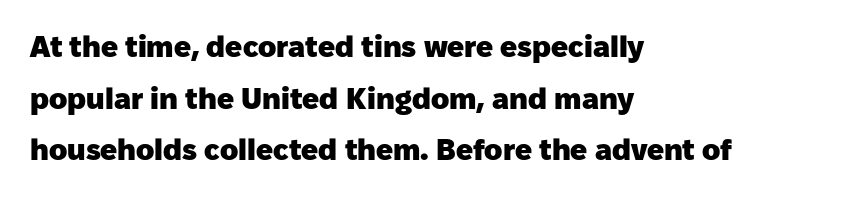
The image shows 30 px heavy sans-serif type, upright; set left-aligned, line spacing 1.72x, normal letter spacing, not underlined; low stroke contrast and a medium x-height.
